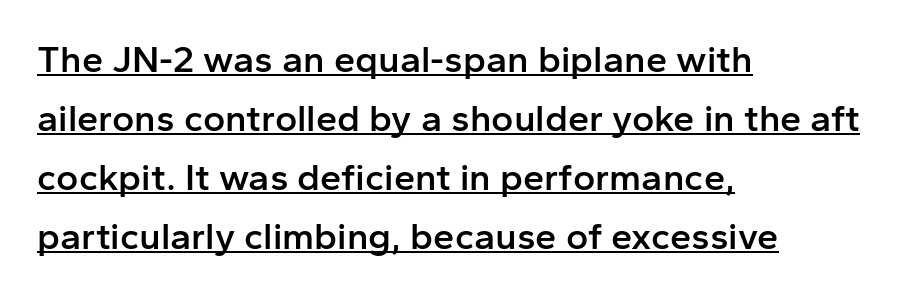
Q: Is the text bold? A: Semi-bold.
Q: Is the text italic (slanted)? A: No, it is upright.
Q: Is the typeface a serif or a sans-serif typeface? A: Sans-serif.
Q: Is the text underlined? A: Yes.
Q: How is the paragraph aligned? A: Left-aligned.
Q: Is the spacing between letters normal or unusually wide? A: Normal.
Q: Is the spacing between lines tight, normal or loose? A: Normal.
Q: Width (condensed, normal, or wide)? A: Normal.
Q: Stroke contrast? A: Low.
Q: x-height? A: Medium.
Q: Monospaced? A: No.
